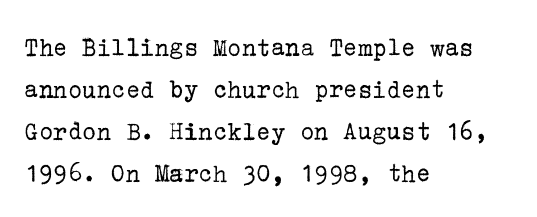
The image shows 27 px text type, upright; set left-aligned, normal line spacing (1.55x), normal letter spacing, not underlined.
